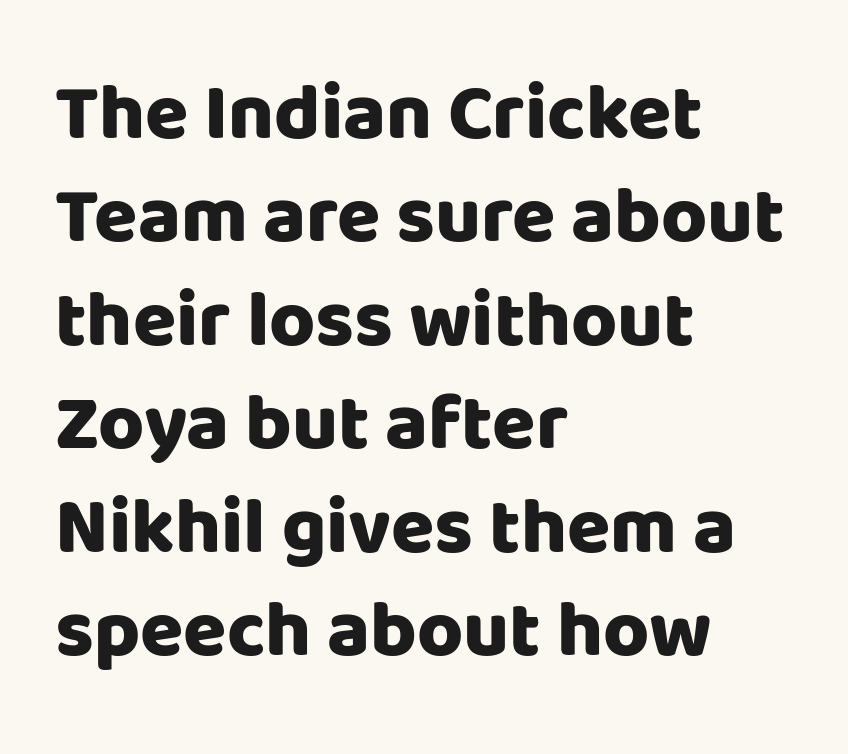
Q: Is the text bold? A: Yes.
Q: Is the text italic (slanted)? A: No, it is upright.
Q: Is the typeface a serif or a sans-serif typeface? A: Sans-serif.
Q: Is the text underlined? A: No.
Q: How is the paragraph aligned? A: Left-aligned.
Q: Is the spacing between letters normal or unusually wide? A: Normal.
Q: Is the spacing between lines tight, normal or loose? A: Normal.
Q: Width (condensed, normal, or wide)? A: Normal.
Q: Stroke contrast? A: Low.
Q: x-height? A: Large.
Q: Monospaced? A: No.
